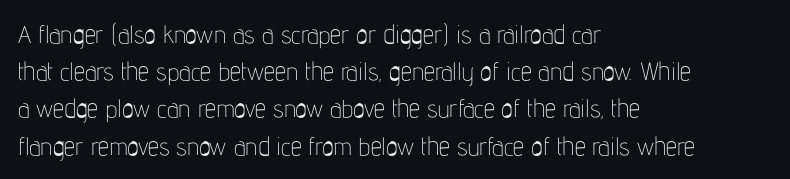
The image shows 25 px text type, upright; set left-aligned, normal line spacing (1.49x), normal letter spacing, not underlined.
